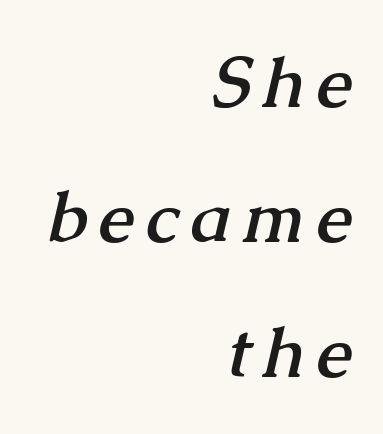
The image shows 70 px semibold serif type; set right-aligned, loose line spacing (1.93x), not underlined; medium stroke contrast and a medium x-height.
